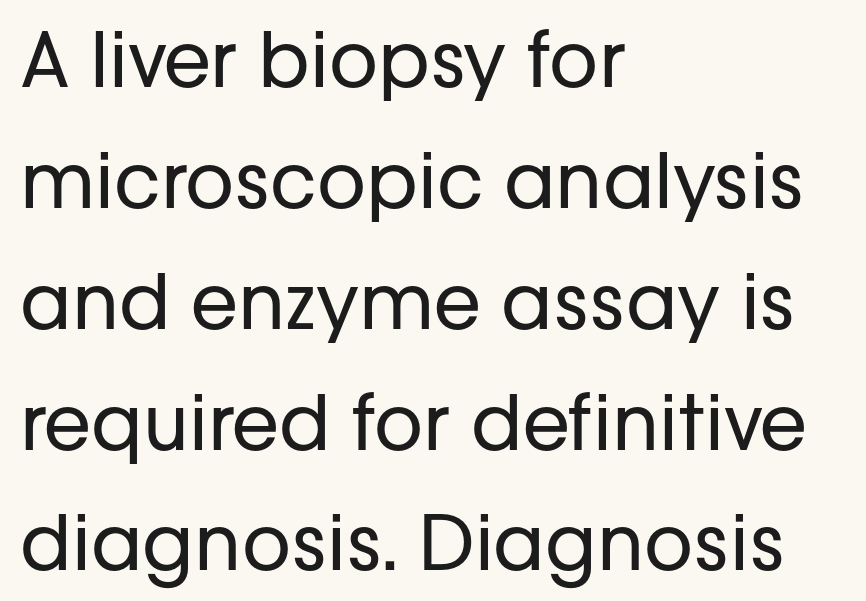
The image shows 76 px regular-weight sans-serif type, upright; set left-aligned, normal line spacing (1.59x), normal letter spacing, not underlined; low stroke contrast and a medium x-height.
